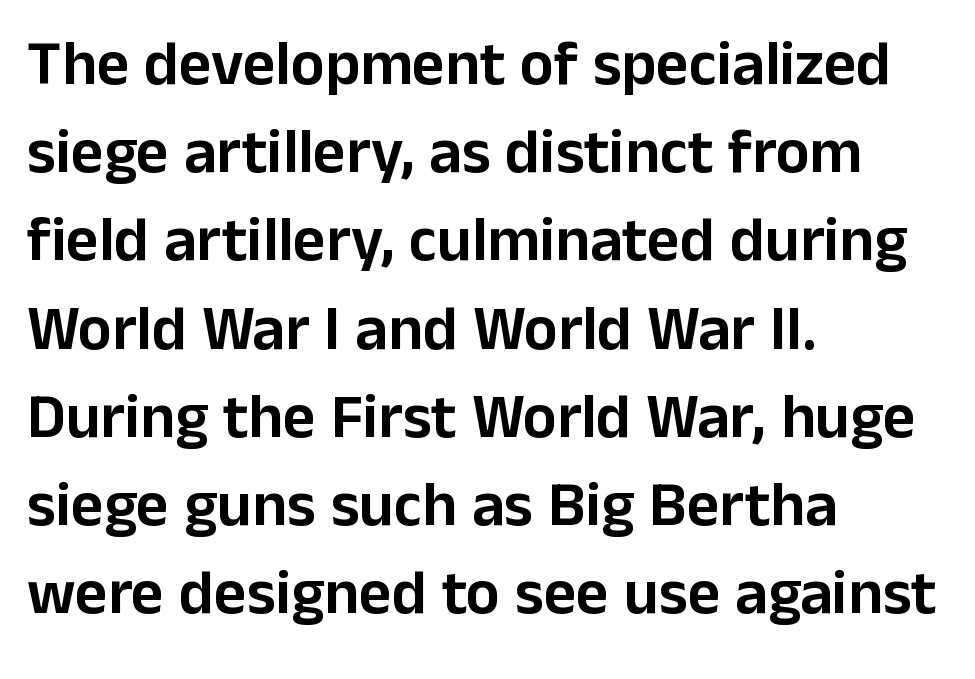
Q: Is the text italic (slanted)? A: No, it is upright.
Q: Is the typeface a serif or a sans-serif typeface? A: Sans-serif.
Q: Is the text underlined? A: No.
Q: How is the paragraph aligned? A: Left-aligned.
Q: Is the spacing between letters normal or unusually wide? A: Normal.
Q: Is the spacing between lines tight, normal or loose? A: Normal.
Q: Width (condensed, normal, or wide)? A: Normal.
Q: Stroke contrast? A: Low.
Q: x-height? A: Medium.
Q: Monospaced? A: No.
